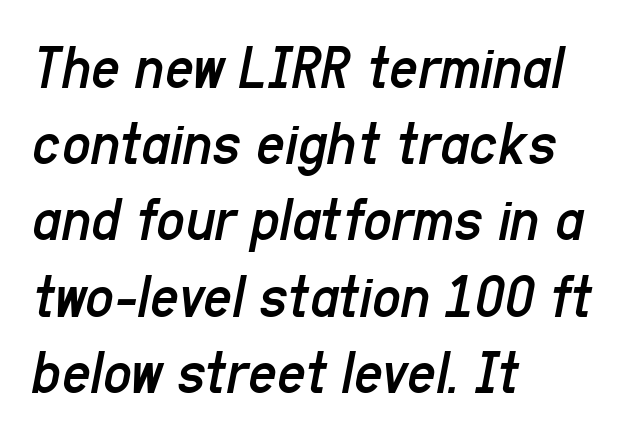
{"italic": "yes", "lean": "right", "slant_degrees": 11, "bold": "no", "weight": "regular", "width": "condensed", "stroke_contrast": "low", "x_height": "medium", "monospaced": "no", "underline": "no", "align": "left", "line_spacing_ratio": 1.21, "letter_spacing": "normal", "letter_spacing_em": 0.0, "glyph_px": 63}
